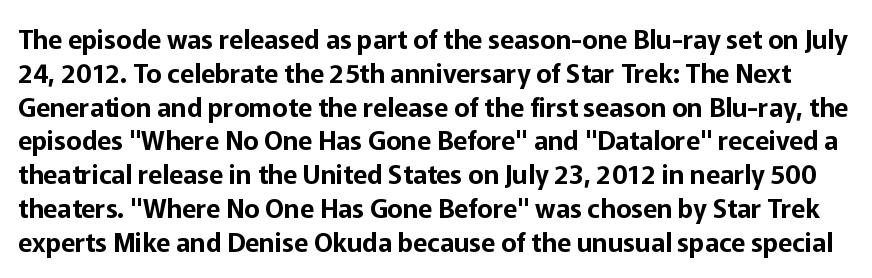
Reading down the column, the eye jumps a familiar distance to each next line. Italic? Not at all — the glyphs are vertical. Characters follow at the spacing the type designer built in. The zone under the glyphs is completely vacant.
